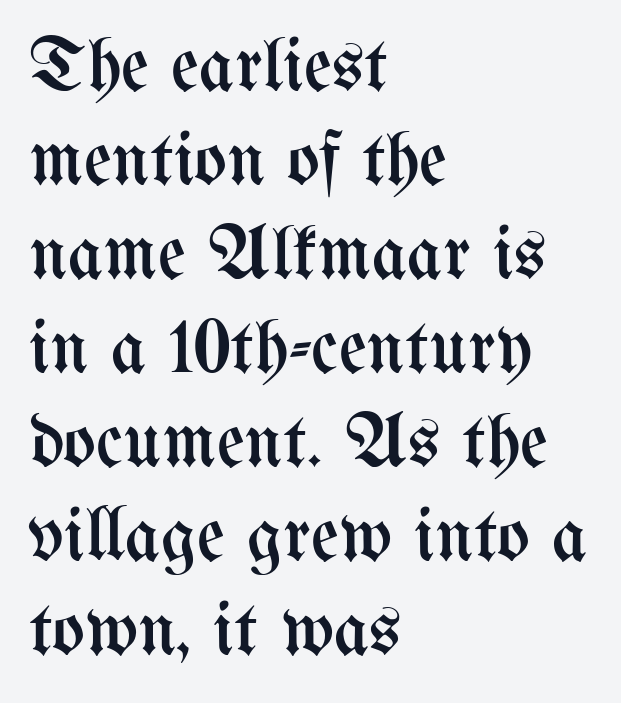
The image shows 77 px regular-weight, condensed type, upright; set left-aligned, line spacing 1.22x, normal letter spacing, not underlined; medium stroke contrast and a medium x-height.
